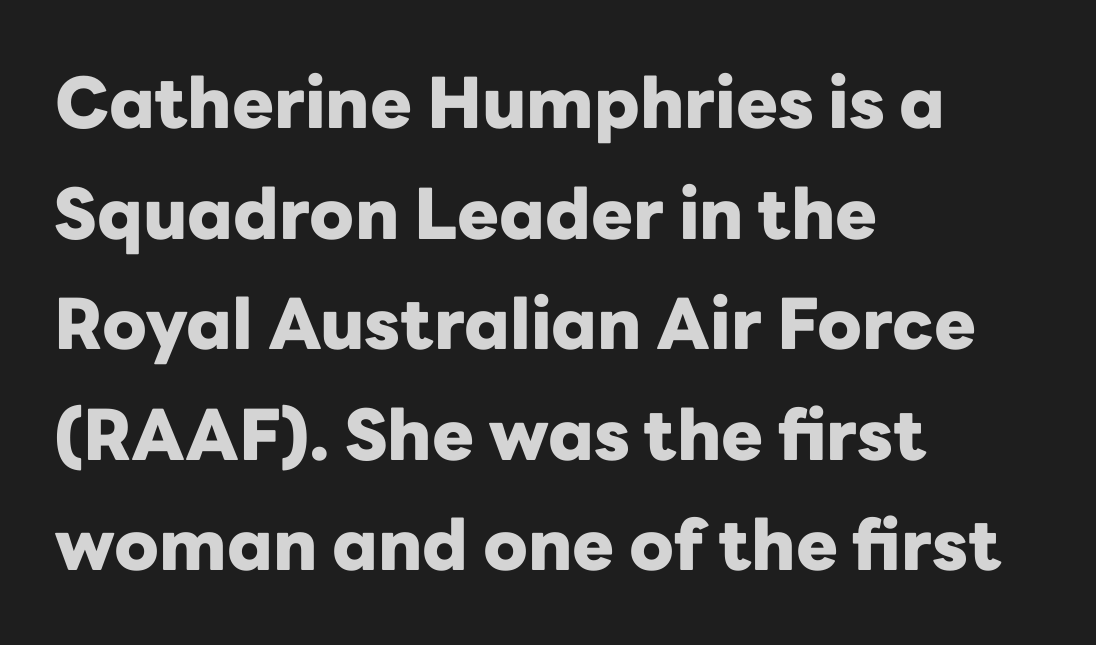
Q: Is the text bold? A: Yes.
Q: Is the text italic (slanted)? A: No, it is upright.
Q: Is the typeface a serif or a sans-serif typeface? A: Sans-serif.
Q: Is the text underlined? A: No.
Q: How is the paragraph aligned? A: Left-aligned.
Q: Is the spacing between letters normal or unusually wide? A: Normal.
Q: Is the spacing between lines tight, normal or loose? A: Normal.
Q: Width (condensed, normal, or wide)? A: Normal.
Q: Stroke contrast? A: Low.
Q: x-height? A: Medium.
Q: Monospaced? A: No.
